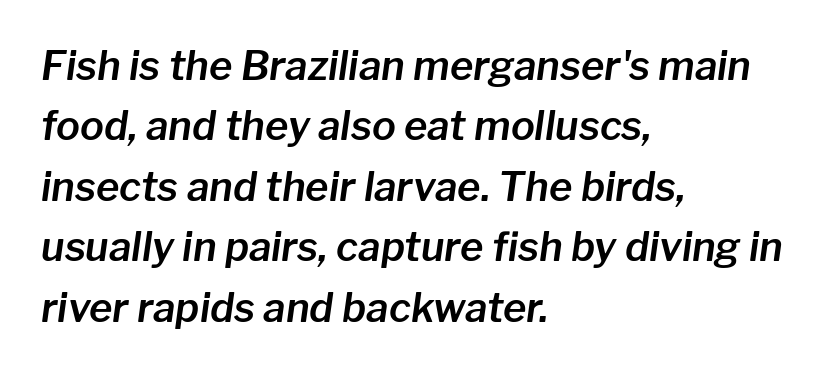
Q: Is the text italic (slanted)? A: Yes, it leans right by about 8 degrees.
Q: Is the text underlined? A: No.
Q: How is the paragraph aligned? A: Left-aligned.
Q: Is the spacing between letters normal or unusually wide? A: Normal.
Q: Is the spacing between lines tight, normal or loose? A: Normal.
Q: Width (condensed, normal, or wide)? A: Normal.
Q: Stroke contrast? A: Low.
Q: x-height? A: Medium.
Q: Monospaced? A: No.
